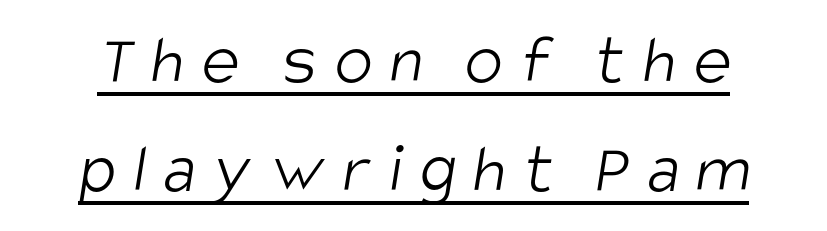
{"serif": "no", "bold": "no", "weight": "light", "width": "condensed", "stroke_contrast": "low", "x_height": "large", "monospaced": "no", "underline": "yes", "line_spacing": "normal", "line_spacing_ratio": 1.53, "letter_spacing": "wide", "letter_spacing_em": 0.25, "glyph_px": 71}
